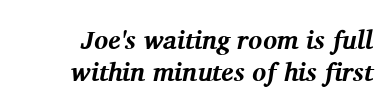
The image shows 26 px bold type, italic (leaning right); set right-aligned, line spacing 1.22x, normal letter spacing, not underlined.
